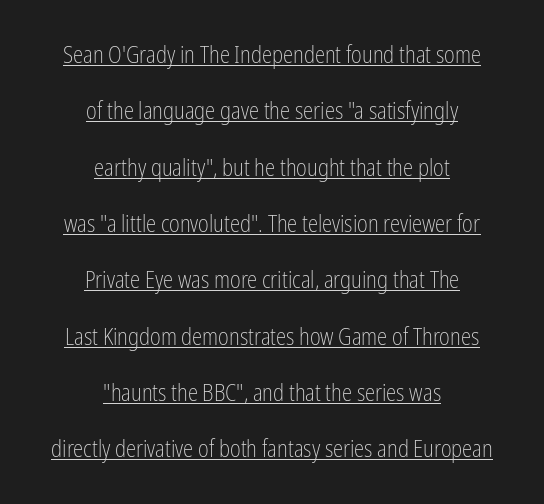
The image shows 23 px text type, upright; set centered, loose line spacing (2.45x), normal letter spacing, underlined.
